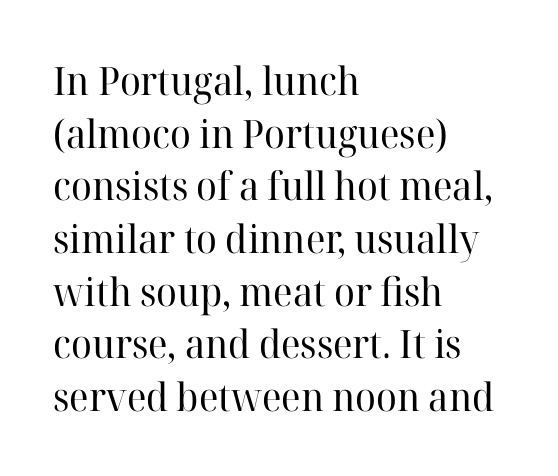
{"serif": "yes", "italic": "no", "bold": "no", "weight": "regular", "width": "normal", "stroke_contrast": "high", "x_height": "medium", "monospaced": "no", "underline": "no", "align": "left", "line_spacing": "normal", "line_spacing_ratio": 1.35, "letter_spacing": "normal", "letter_spacing_em": 0.0, "glyph_px": 39}
